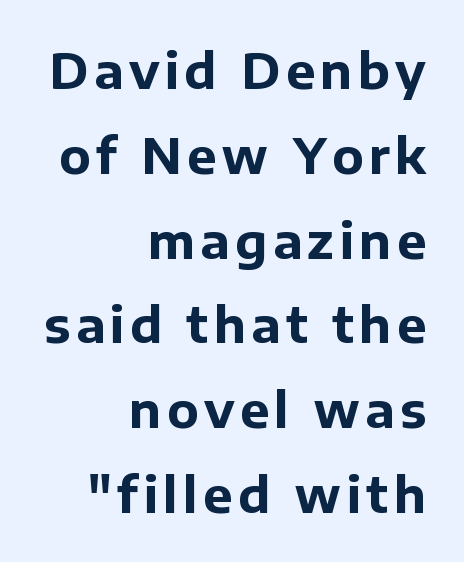
Q: Is the text bold? A: Yes.
Q: Is the text italic (slanted)? A: No, it is upright.
Q: Is the typeface a serif or a sans-serif typeface? A: Sans-serif.
Q: Is the text underlined? A: No.
Q: How is the paragraph aligned? A: Right-aligned.
Q: Width (condensed, normal, or wide)? A: Normal.
Q: Stroke contrast? A: Low.
Q: x-height? A: Medium.
Q: Monospaced? A: No.
